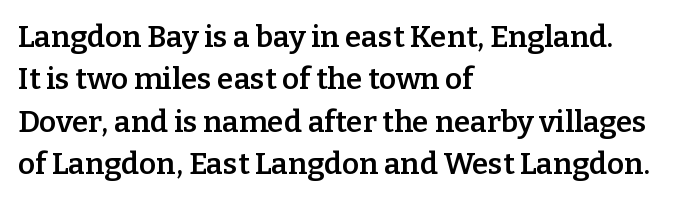
The image shows 30 px semibold serif type, upright; set left-aligned, normal line spacing (1.41x), normal letter spacing, not underlined; low stroke contrast and a medium x-height.
